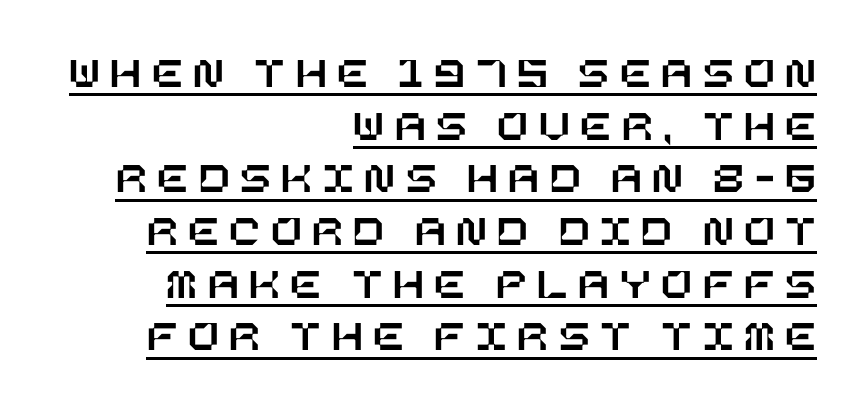
A typesetter would mark this as roman, not italic. The horizontal fit of the characters is loose and conspicuously gappy. Does the copy run flush right? Yes — the right margin is perfectly even. Quick note: underline on.
